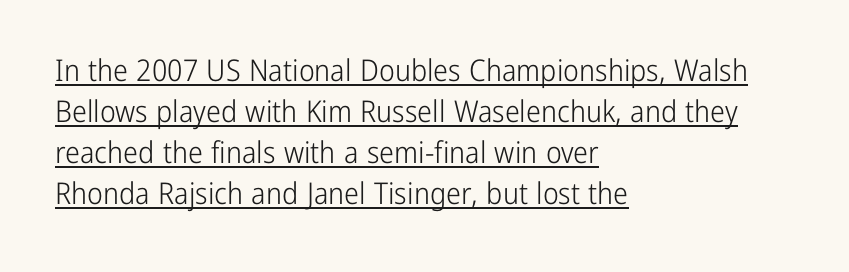
{"serif": "no", "italic": "no", "bold": "no", "weight": "light", "width": "condensed", "stroke_contrast": "low", "x_height": "medium", "monospaced": "no", "underline": "yes", "align": "left", "line_spacing": "normal", "line_spacing_ratio": 1.37, "letter_spacing": "normal", "letter_spacing_em": 0.0, "glyph_px": 30}
